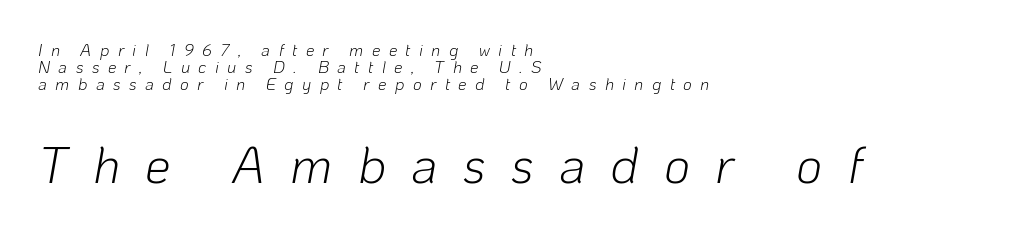
Compared with a centered layout, this one pins lines to the left instead. Tall strokes in this sample are angled rather than plumb. These lines huddle together more closely than default settings would place them. Size hierarchy here favors the trailing block over the leading one. Lines of text with bare space underneath.
